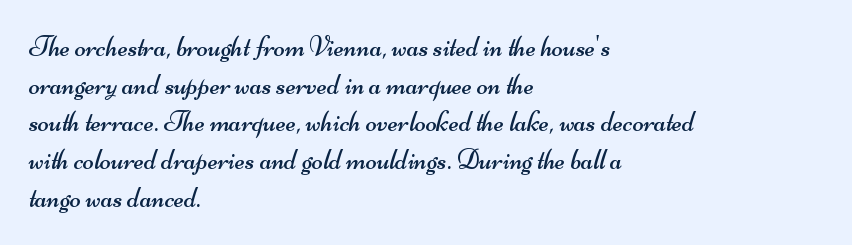
Underline: absent. Evenly set lines give the paragraph a standard silhouette. This sample has the flowing, uneven cadence of proportional lettering. This rendering employs a face without finishing strokes, i.e., a sans-serif. Leftover space on each line is placed entirely after the last word.
